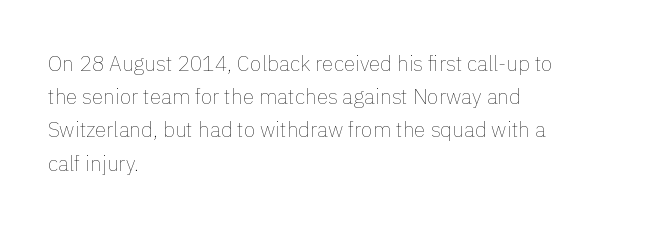
The image shows 21 px text type, upright; set left-aligned, normal line spacing (1.58x), normal letter spacing, not underlined.
